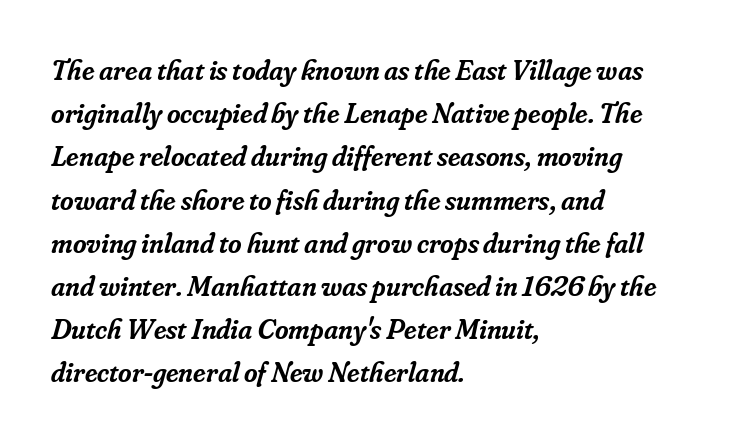
The passage shown leans; its letterforms are oblique. Students, note that the glyphs here touch the page at normal intervals. The leading is moderate, giving the passage an even texture. The rendering uses natural spacing where letterforms have individual widths. You can tell from the footed stems that serif type was used.
